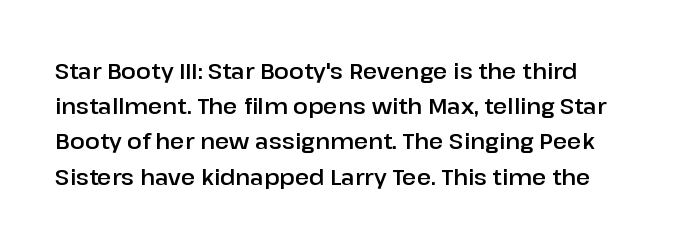
The image shows 22 px text type, upright; set normal line spacing (1.6x), normal letter spacing, not underlined.
